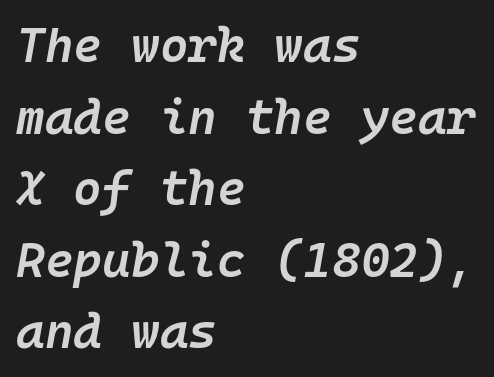
The image shows 49 px semibold type, italic (leaning right), monospaced; set left-aligned, normal line spacing (1.46x), normal letter spacing, not underlined; low stroke contrast and a medium x-height.
